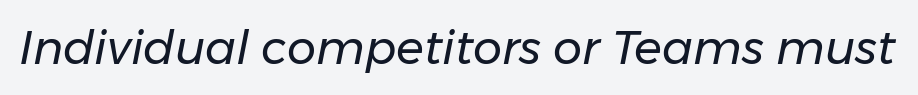
The image shows 46 px regular-weight type, italic (leaning right); set normal letter spacing, not underlined; low stroke contrast and a medium x-height.
